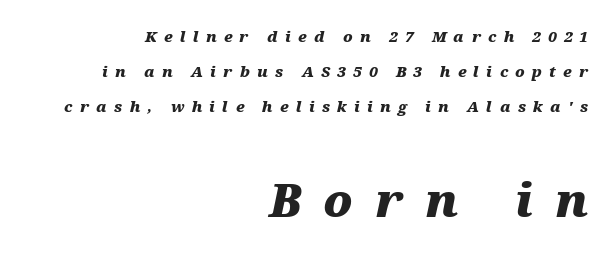
Q: Is the text bold? A: Yes.
Q: Is the text italic (slanted)? A: Yes, it leans right by about 12 degrees.
Q: Is the text underlined? A: No.
Q: How is the paragraph aligned? A: Right-aligned.
Q: Is the spacing between letters normal or unusually wide? A: Unusually wide.
Q: Is the spacing between lines tight, normal or loose? A: Loose.
Q: Which block of text is set in a larger size, the first (top) or the second (bottom)? A: The second (bottom) one.
Q: Width (condensed, normal, or wide)? A: Wide.
Q: Stroke contrast? A: Medium.
Q: x-height? A: Medium.
Q: Monospaced? A: No.
